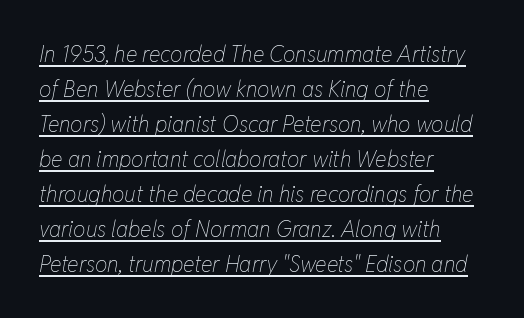
The specimen includes a rule beneath the text block's lines. The passage shown leans; its letterforms are oblique. Letter spacing: default. Horizontal alignment here is leftward, the default for most running prose.
